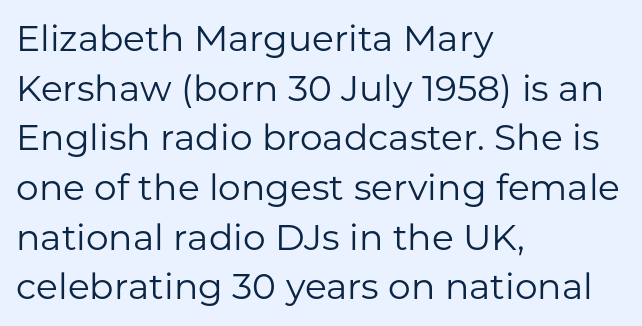
{"serif": "no", "italic": "no", "bold": "no", "weight": "regular", "width": "normal", "stroke_contrast": "low", "x_height": "medium", "monospaced": "no", "underline": "no", "align": "left", "line_spacing": "normal", "line_spacing_ratio": 1.38, "letter_spacing": "normal", "letter_spacing_em": 0.0, "glyph_px": 36}
